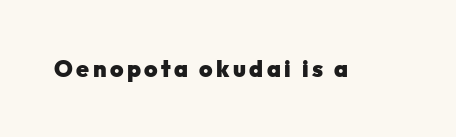
{"italic": "no", "bold": "yes", "underline": "no", "glyph_px": 23}
